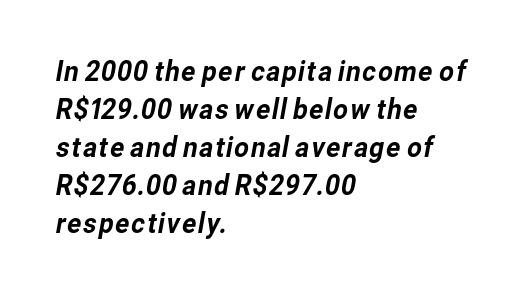
{"serif": "no", "width": "normal", "stroke_contrast": "low", "x_height": "medium", "monospaced": "no", "underline": "no", "align": "left", "line_spacing": "normal", "line_spacing_ratio": 1.31, "letter_spacing": "normal", "letter_spacing_em": 0.0, "glyph_px": 29}
